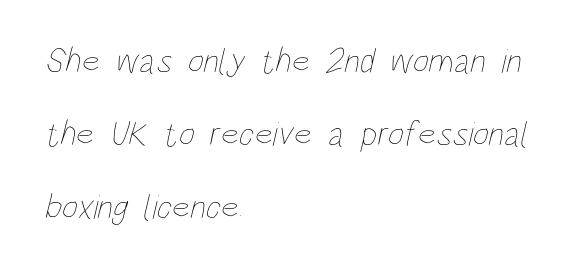
The image shows 35 px thin, condensed type; set left-aligned, loose line spacing (2.09x), normal letter spacing, not underlined; low stroke contrast and a large x-height.
